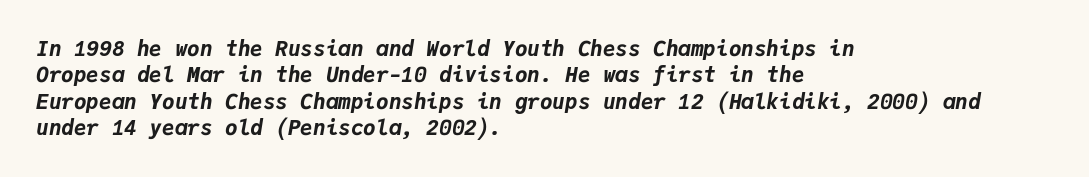
The rendering uses a bold face; every stroke is thick and dark. The line-height multiplier appears to be the usual default. Reading down the block, your eye returns to a fixed left position each line. The baseline area is clear.
